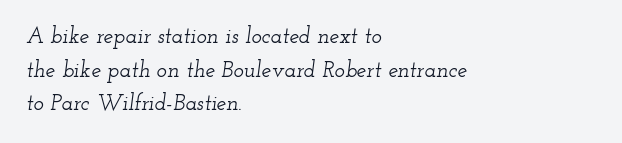
Q: Is the text italic (slanted)? A: Yes, it leans right by about 12 degrees.
Q: Is the text underlined? A: No.
Q: How is the paragraph aligned? A: Left-aligned.
Q: Is the spacing between letters normal or unusually wide? A: Normal.
Q: Is the spacing between lines tight, normal or loose? A: Normal.
